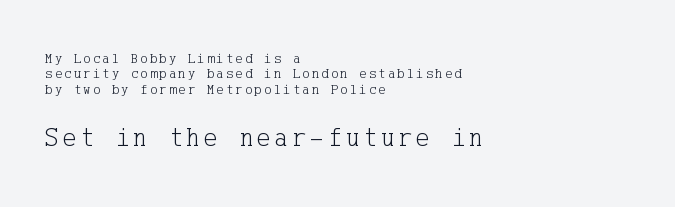
The font is comparable to plain body text, perhaps lighter. The later block is typeset at a bigger size than the earlier block. Is there much room between lines? No — they nearly touch. This rendering features lettering with no underline.
